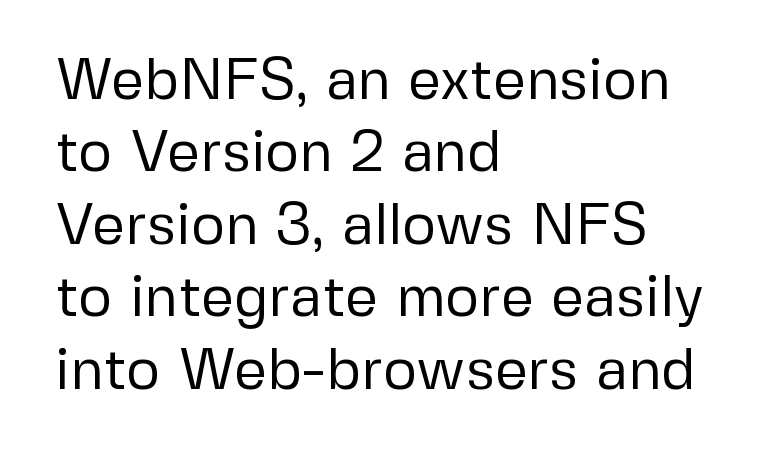
Q: Is the text bold? A: No.
Q: Is the text italic (slanted)? A: No, it is upright.
Q: Is the typeface a serif or a sans-serif typeface? A: Sans-serif.
Q: Is the text underlined? A: No.
Q: How is the paragraph aligned? A: Left-aligned.
Q: Is the spacing between letters normal or unusually wide? A: Normal.
Q: Is the spacing between lines tight, normal or loose? A: Normal.
Q: Width (condensed, normal, or wide)? A: Normal.
Q: Stroke contrast? A: Low.
Q: x-height? A: Medium.
Q: Monospaced? A: No.
